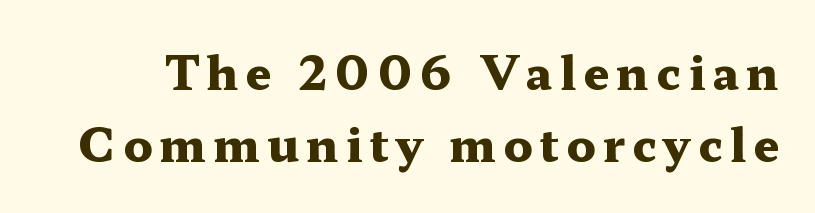
The image shows 46 px heavy, wide serif type, upright; set normal line spacing (1.57x), not underlined; medium stroke contrast and a medium x-height.
